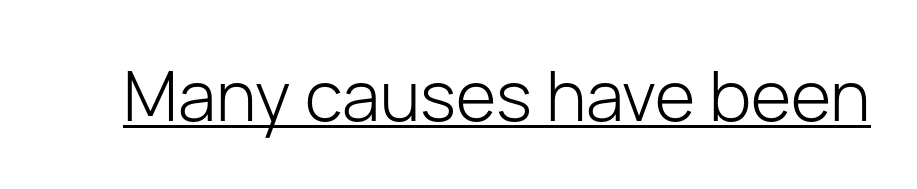
Quick note: underline on. Classification — sans serif. Weight class: somewhere from thin through regular. Note the varied advance widths — an 'i' is clearly narrower than an 'm'.
